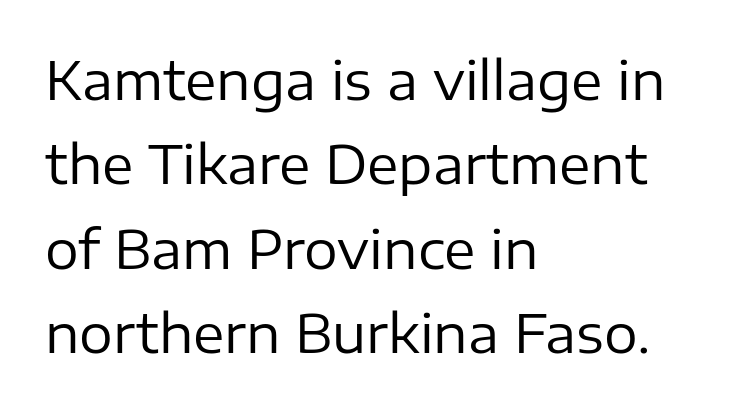
The font's upright variant was chosen for this text. These lines are rendered in a variable-pitch font. Line spacing here is normal. The passage shown is not underscored anywhere.
